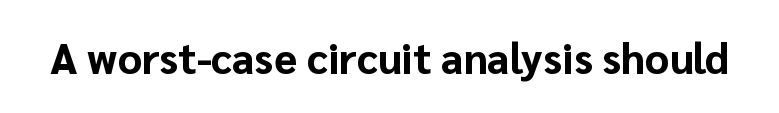
The image shows 42 px bold sans-serif type, upright; set normal letter spacing, not underlined; low stroke contrast and a medium x-height.
